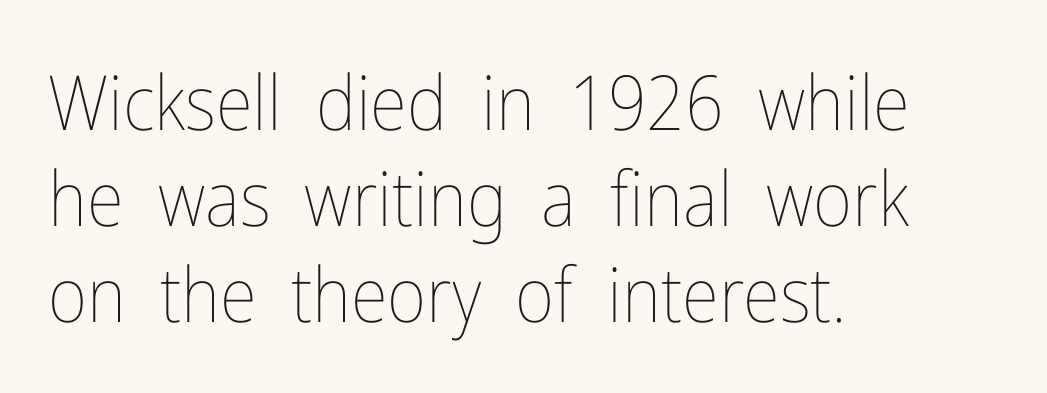
The image shows 76 px thin, condensed type, upright; set left-aligned, normal line spacing (1.26x), normal letter spacing, not underlined; low stroke contrast and a medium x-height.
